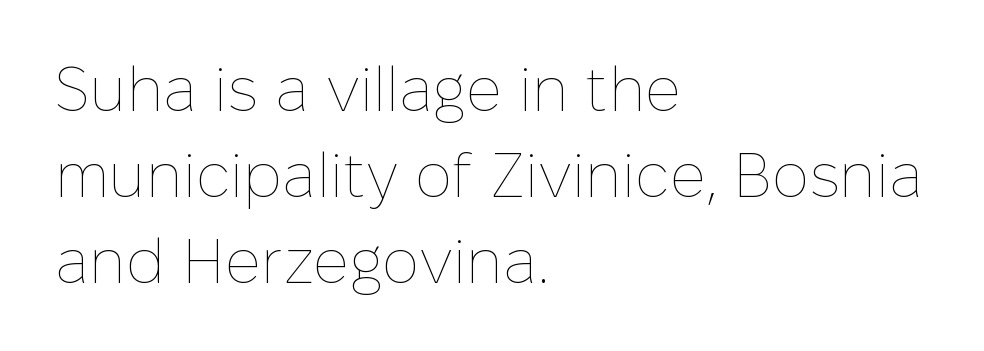
{"italic": "no", "bold": "no", "weight": "thin", "width": "normal", "stroke_contrast": "low", "x_height": "medium", "monospaced": "no", "underline": "no", "align": "left", "line_spacing": "normal", "line_spacing_ratio": 1.39, "letter_spacing": "normal", "letter_spacing_em": 0.0, "glyph_px": 62}
